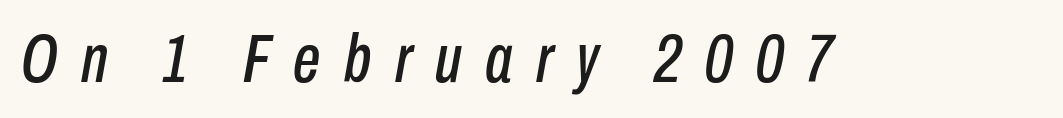
{"italic": "yes", "lean": "right", "slant_degrees": 10, "width": "condensed", "stroke_contrast": "low", "x_height": "medium", "monospaced": "no", "underline": "no", "letter_spacing": "wide", "letter_spacing_em": 0.34, "glyph_px": 69}
